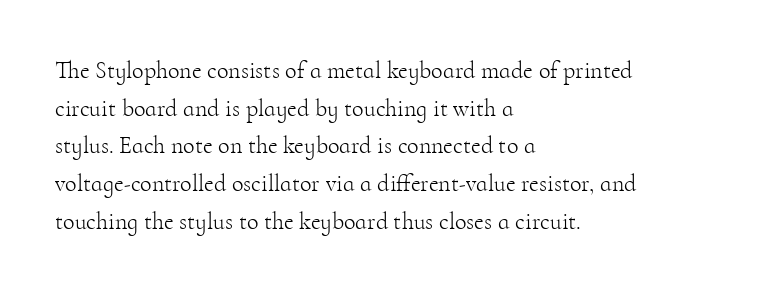
Q: Is the text bold? A: No.
Q: Is the text italic (slanted)? A: No, it is upright.
Q: Is the text underlined? A: No.
Q: How is the paragraph aligned? A: Left-aligned.
Q: Is the spacing between letters normal or unusually wide? A: Normal.
Q: Is the spacing between lines tight, normal or loose? A: Normal.
